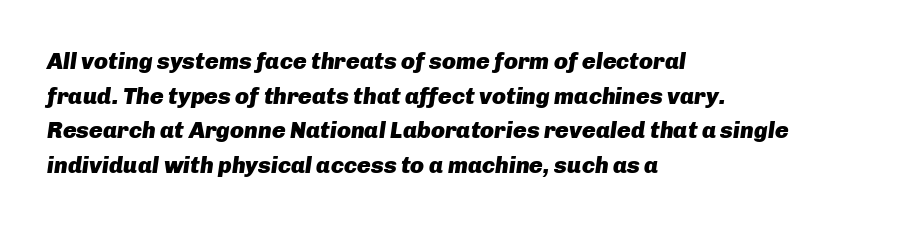
{"italic": "yes", "lean": "right", "slant_degrees": 8, "bold": "yes", "underline": "no", "align": "left", "line_spacing": "normal", "line_spacing_ratio": 1.51, "letter_spacing": "normal", "letter_spacing_em": 0.0, "glyph_px": 23}
